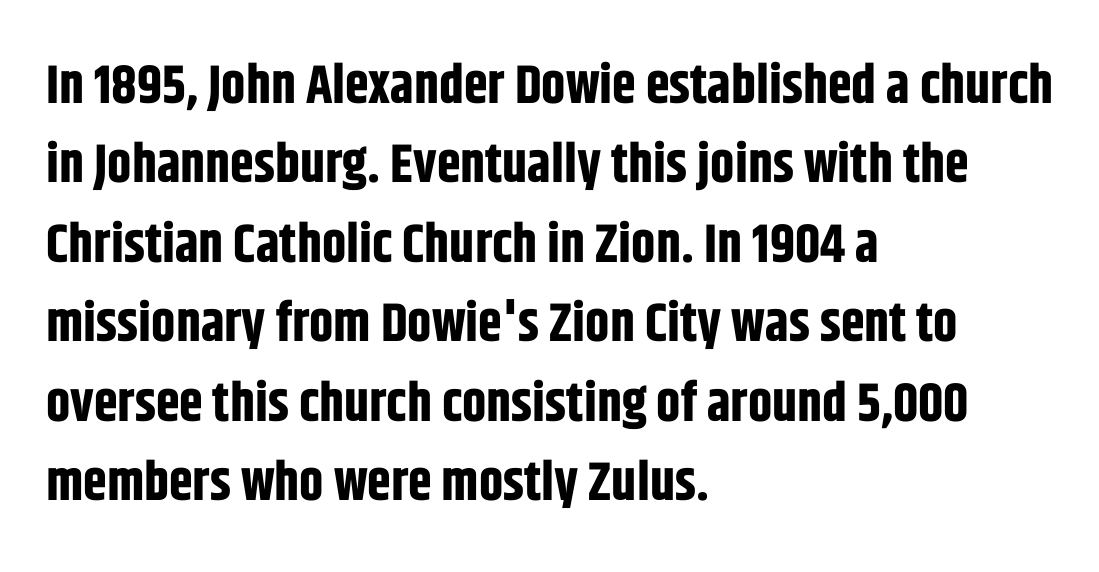
The image shows 54 px bold, condensed sans-serif type, upright; set left-aligned, normal line spacing (1.47x), normal letter spacing, not underlined; low stroke contrast and a large x-height.
